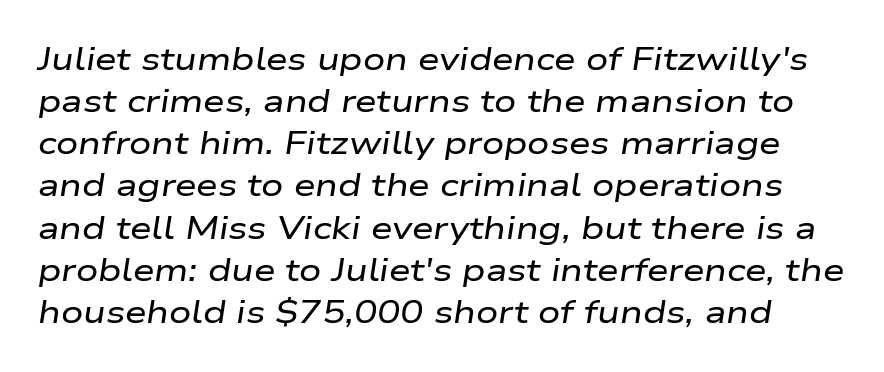
The image shows 31 px wide type, italic (leaning right); set normal line spacing (1.36x), normal letter spacing, not underlined; low stroke contrast and a medium x-height.
